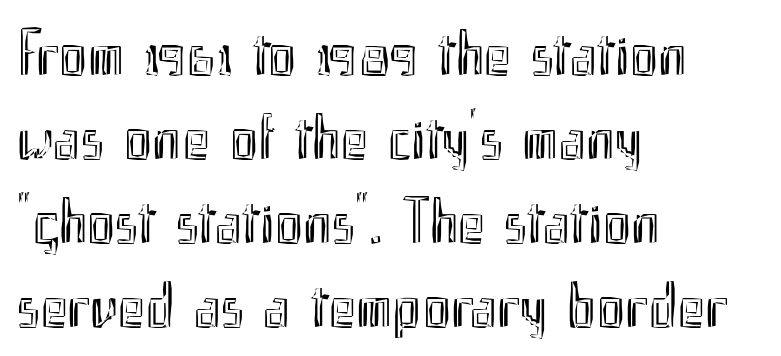
{"italic": "no", "width": "condensed", "x_height": "small", "monospaced": "no", "underline": "no", "align": "left", "line_spacing": "normal", "line_spacing_ratio": 1.29, "letter_spacing": "normal", "letter_spacing_em": 0.0, "glyph_px": 65}
